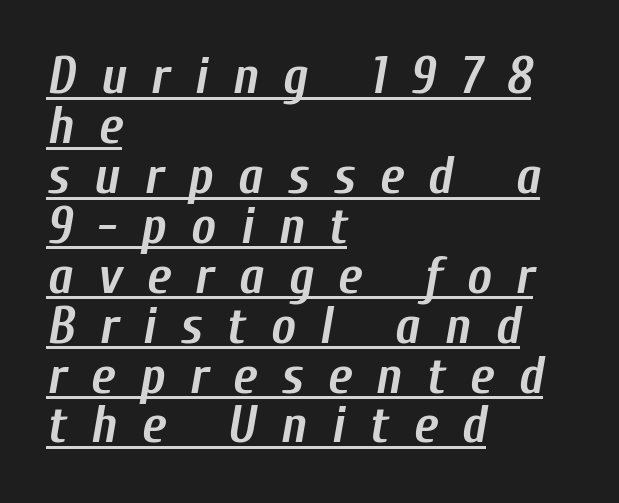
The image shows 52 px semibold, condensed type, italic (leaning right); set left-aligned, tight line spacing (0.96x), unusually wide letter spacing (+0.47 em), underlined; low stroke contrast and a medium x-height.
